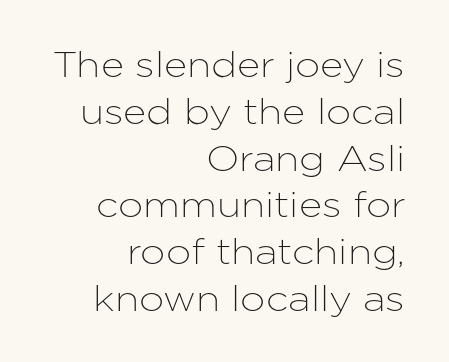
{"serif": "no", "italic": "no", "width": "normal", "stroke_contrast": "low", "x_height": "medium", "monospaced": "no", "underline": "no", "align": "right", "line_spacing": "normal", "line_spacing_ratio": 1.3, "letter_spacing": "normal", "letter_spacing_em": 0.0, "glyph_px": 36}
